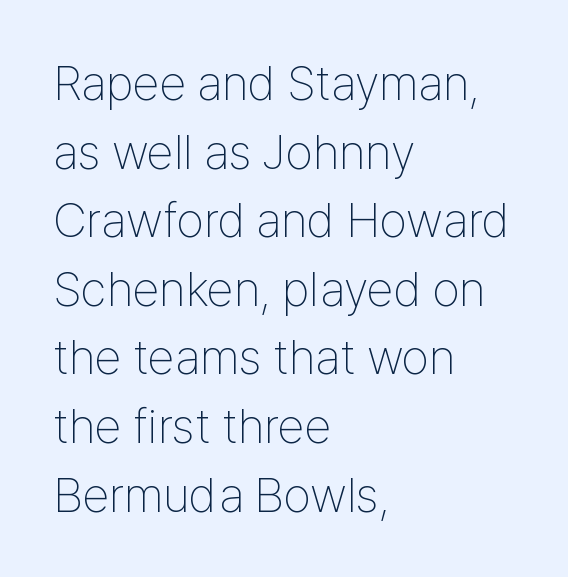
{"serif": "no", "italic": "no", "bold": "no", "weight": "thin", "width": "condensed", "stroke_contrast": "low", "x_height": "medium", "monospaced": "no", "underline": "no", "align": "left", "line_spacing": "normal", "line_spacing_ratio": 1.4, "letter_spacing": "normal", "letter_spacing_em": 0.0, "glyph_px": 49}
